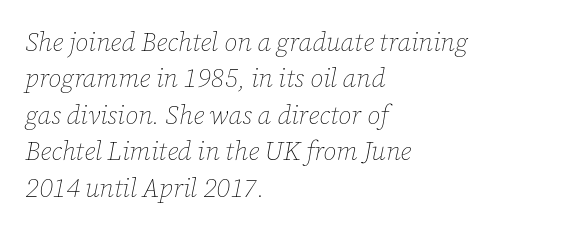
A typesetter would call this leading conventional body-copy spacing. The zone under the glyphs is completely vacant. Casual observation: everything's shoved over to the left. Caption: standard tracking, unaltered. It's the slanting kind of type.
